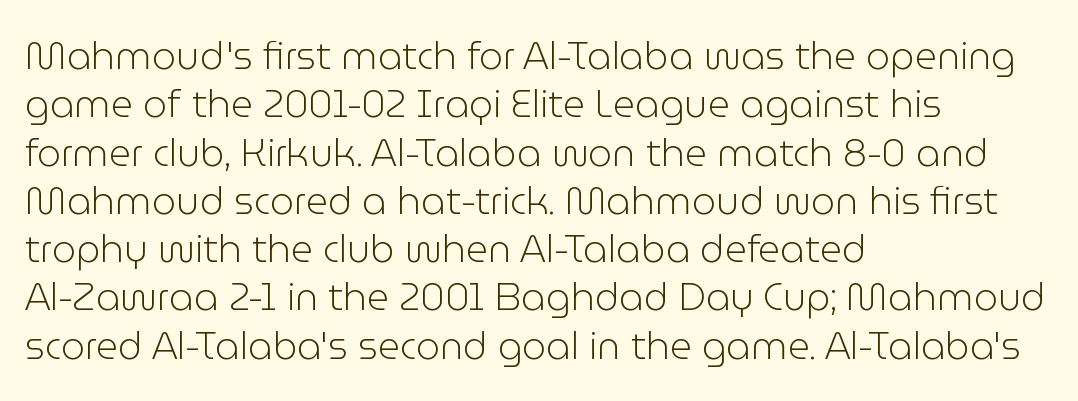
Q: Is the text bold? A: No.
Q: Is the text italic (slanted)? A: No, it is upright.
Q: Is the typeface a serif or a sans-serif typeface? A: Sans-serif.
Q: Is the text underlined? A: No.
Q: How is the paragraph aligned? A: Left-aligned.
Q: Is the spacing between letters normal or unusually wide? A: Normal.
Q: Is the spacing between lines tight, normal or loose? A: Normal.
Q: Width (condensed, normal, or wide)? A: Normal.
Q: Stroke contrast? A: Low.
Q: x-height? A: Medium.
Q: Monospaced? A: No.
